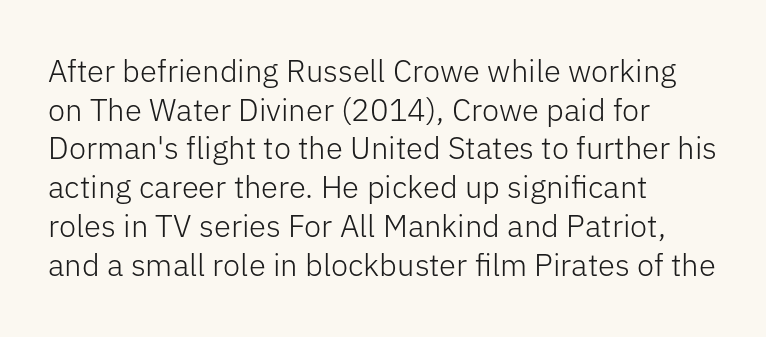
Has an underline been added? It has not. Stem width sits at or under what a default text font uses. Compared with a centered layout, this one pins lines to the left instead. Line spacing here is normal. Honestly, the letter spacing is just normal — you wouldn't notice it. These lines are rendered in a variable-pitch font.
